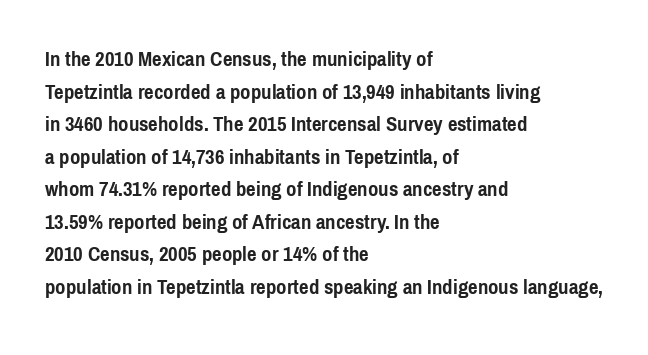
The image shows 21 px bold type, upright; set left-aligned, normal line spacing (1.55x), normal letter spacing, not underlined.
